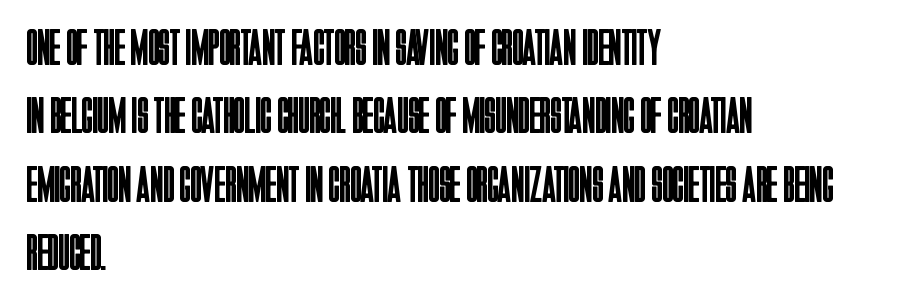
Q: Is the text bold? A: No.
Q: Is the text italic (slanted)? A: No, it is upright.
Q: Is the typeface a serif or a sans-serif typeface? A: Sans-serif.
Q: Is the text underlined? A: No.
Q: How is the paragraph aligned? A: Left-aligned.
Q: Is the spacing between letters normal or unusually wide? A: Normal.
Q: Is the spacing between lines tight, normal or loose? A: Normal.
Q: Width (condensed, normal, or wide)? A: Condensed.
Q: Stroke contrast? A: Low.
Q: x-height? A: Large.
Q: Monospaced? A: No.
